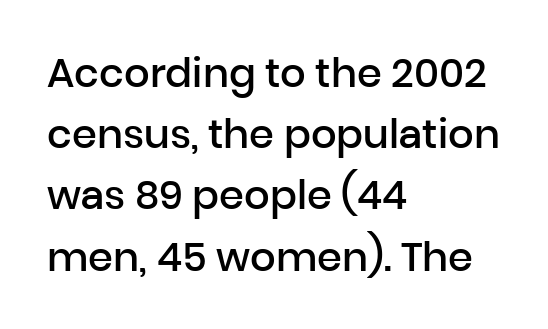
Q: Is the text bold? A: Semi-bold.
Q: Is the text italic (slanted)? A: No, it is upright.
Q: Is the typeface a serif or a sans-serif typeface? A: Sans-serif.
Q: Is the text underlined? A: No.
Q: How is the paragraph aligned? A: Left-aligned.
Q: Is the spacing between letters normal or unusually wide? A: Normal.
Q: Is the spacing between lines tight, normal or loose? A: Normal.
Q: Width (condensed, normal, or wide)? A: Normal.
Q: Stroke contrast? A: Low.
Q: x-height? A: Medium.
Q: Monospaced? A: No.
